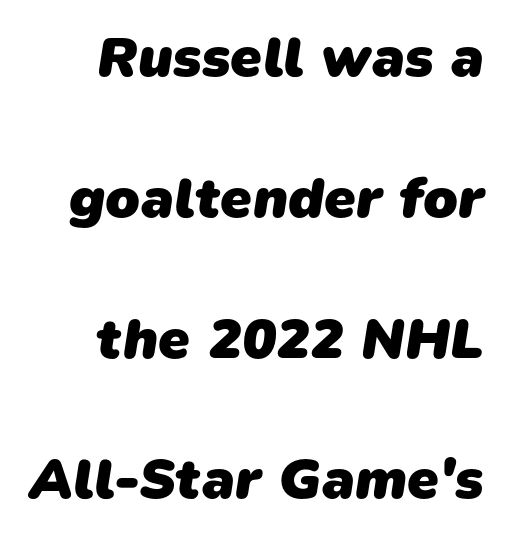
Q: Is the text bold? A: Yes.
Q: Is the typeface a serif or a sans-serif typeface? A: Sans-serif.
Q: Is the text underlined? A: No.
Q: How is the paragraph aligned? A: Right-aligned.
Q: Is the spacing between letters normal or unusually wide? A: Normal.
Q: Is the spacing between lines tight, normal or loose? A: Loose.
Q: Width (condensed, normal, or wide)? A: Normal.
Q: Stroke contrast? A: Low.
Q: x-height? A: Medium.
Q: Monospaced? A: No.
